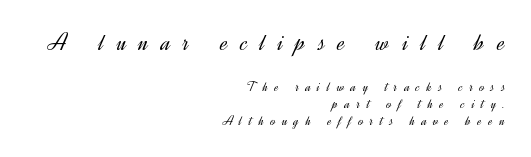
{"bold": "no", "underline": "no", "align": "right", "line_spacing_ratio": 1.21, "letter_spacing": "wide", "letter_spacing_em": 0.48, "larger_block": "first", "size_ratio": 1.86, "glyph_px": 26}
